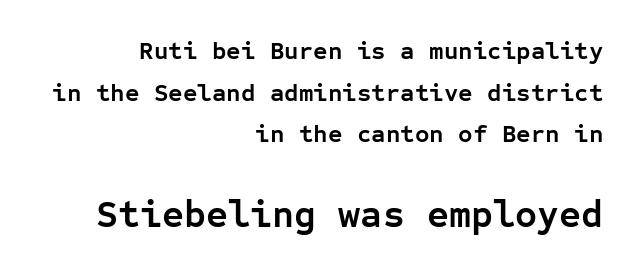
Q: Is the text bold? A: Yes.
Q: Is the text italic (slanted)? A: No, it is upright.
Q: Is the typeface a serif or a sans-serif typeface? A: Sans-serif.
Q: Is the text underlined? A: No.
Q: How is the paragraph aligned? A: Right-aligned.
Q: Is the spacing between letters normal or unusually wide? A: Normal.
Q: Is the spacing between lines tight, normal or loose? A: Normal.
Q: Which block of text is set in a larger size, the first (top) or the second (bottom)? A: The second (bottom) one.
Q: Width (condensed, normal, or wide)? A: Normal.
Q: Stroke contrast? A: Low.
Q: x-height? A: Medium.
Q: Monospaced? A: Yes.
